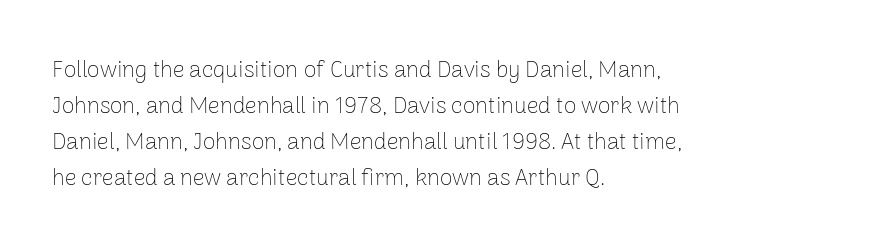
{"italic": "no", "bold": "no", "underline": "no", "align": "left", "line_spacing": "normal", "line_spacing_ratio": 1.56, "letter_spacing": "normal", "letter_spacing_em": 0.0, "glyph_px": 23}
